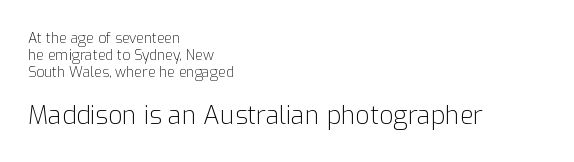
The image shows 25 px text type, upright; set left-aligned, line spacing 1.2x, normal letter spacing, not underlined; the second (bottom) block is 1.79x larger.
